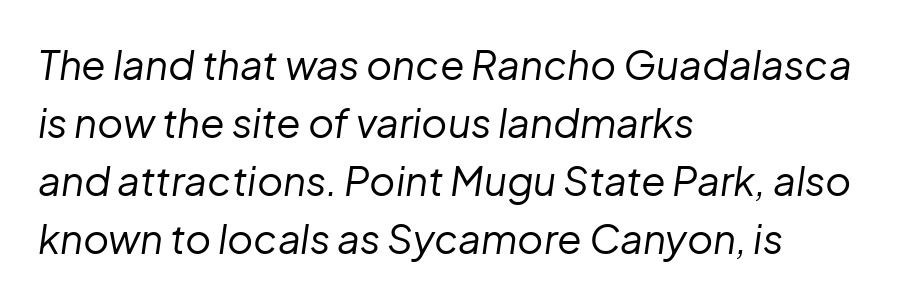
Normally led — the rows are evenly, conventionally spaced. The zone under the glyphs is completely vacant. The line texture is even and compact thanks to regular tracking. Looks like regular typesetting: each glyph gets only the width it needs.
